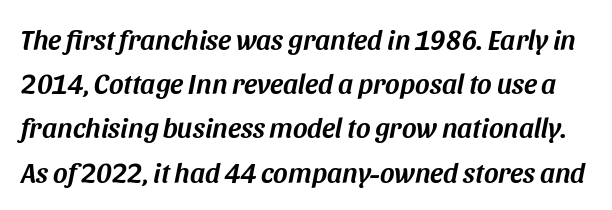
Q: Is the text italic (slanted)? A: Yes, it leans right by about 11 degrees.
Q: Is the text underlined? A: No.
Q: Is the spacing between letters normal or unusually wide? A: Normal.
Q: Is the spacing between lines tight, normal or loose? A: Normal.
Q: Width (condensed, normal, or wide)? A: Normal.
Q: Stroke contrast? A: Medium.
Q: x-height? A: Large.
Q: Monospaced? A: No.
